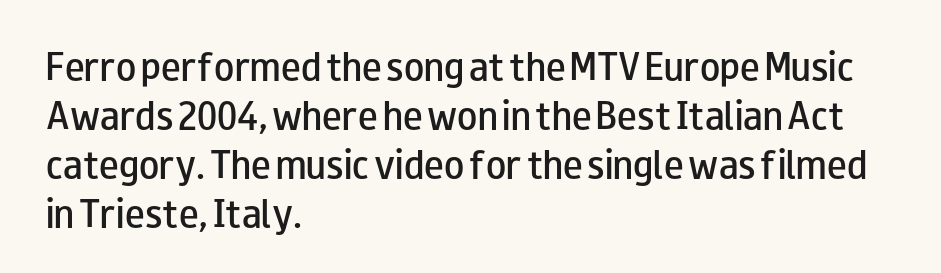
{"serif": "no", "italic": "no", "bold": "semi", "weight": "semibold", "width": "wide", "stroke_contrast": "low", "x_height": "small", "monospaced": "no", "underline": "no", "align": "left", "line_spacing": "normal", "line_spacing_ratio": 1.48, "letter_spacing": "normal", "letter_spacing_em": 0.0, "glyph_px": 33}
